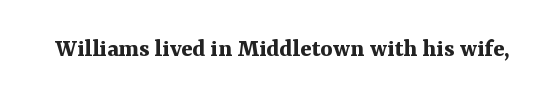
{"italic": "no", "bold": "yes", "underline": "no", "letter_spacing": "normal", "letter_spacing_em": 0.0, "glyph_px": 26}
